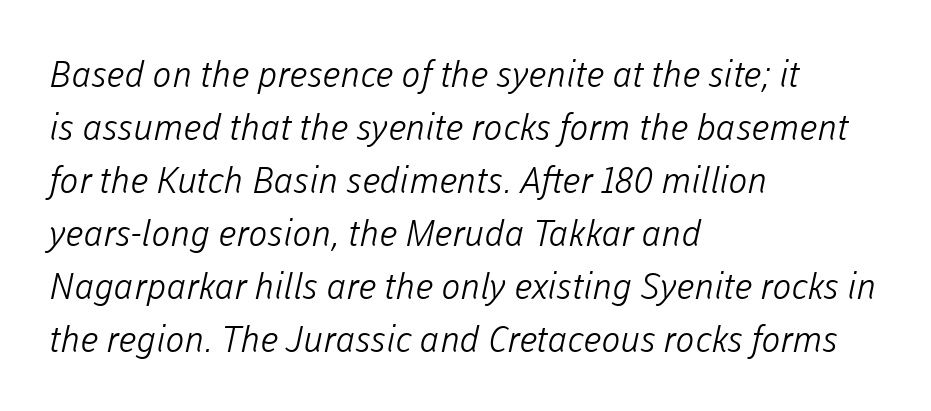
Students, note that the glyphs here touch the page at normal intervals. Glance below the letters and you will spot only blank space. Stems and bowls with no extra thickness — not bold. These lines sit exactly where default settings would place them.
